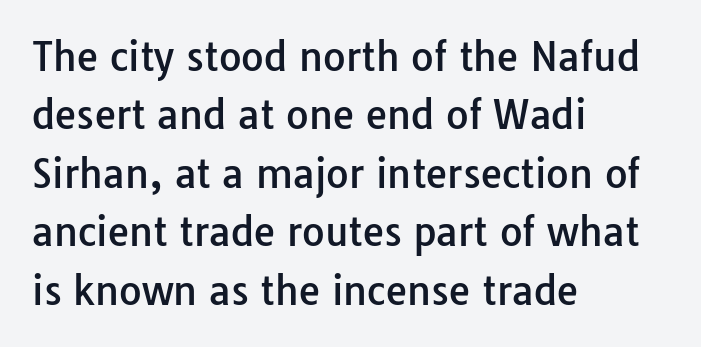
Q: Is the text italic (slanted)? A: No, it is upright.
Q: Is the typeface a serif or a sans-serif typeface? A: Sans-serif.
Q: Is the text underlined? A: No.
Q: How is the paragraph aligned? A: Left-aligned.
Q: Is the spacing between letters normal or unusually wide? A: Normal.
Q: Is the spacing between lines tight, normal or loose? A: Normal.
Q: Width (condensed, normal, or wide)? A: Normal.
Q: Stroke contrast? A: Low.
Q: x-height? A: Medium.
Q: Monospaced? A: No.
